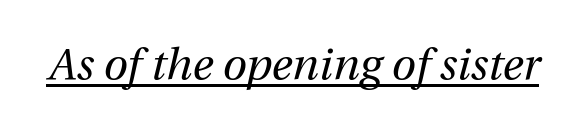
Weight: regular or lighter. The specimen reads as italic at a glance. Tracking value appears to be zero — textbook default spacing. Character widths vary here, with narrow letters taking less room than wide ones. Compared with undecorated copy, this sample adds a rule below the words.
